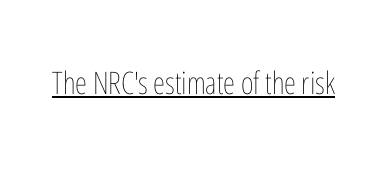
{"italic": "no", "bold": "no", "weight": "thin", "width": "condensed", "stroke_contrast": "low", "x_height": "medium", "monospaced": "no", "underline": "yes", "letter_spacing": "normal", "letter_spacing_em": 0.0, "glyph_px": 31}
